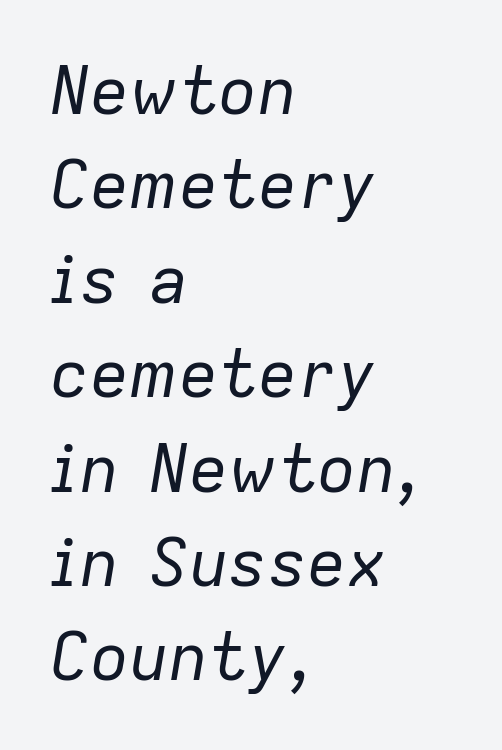
Q: Is the text bold? A: No.
Q: Is the text italic (slanted)? A: Yes, it leans right by about 9 degrees.
Q: Is the text underlined? A: No.
Q: How is the paragraph aligned? A: Left-aligned.
Q: Is the spacing between letters normal or unusually wide? A: Normal.
Q: Is the spacing between lines tight, normal or loose? A: Normal.
Q: Width (condensed, normal, or wide)? A: Normal.
Q: Stroke contrast? A: Low.
Q: x-height? A: Medium.
Q: Monospaced? A: No.
